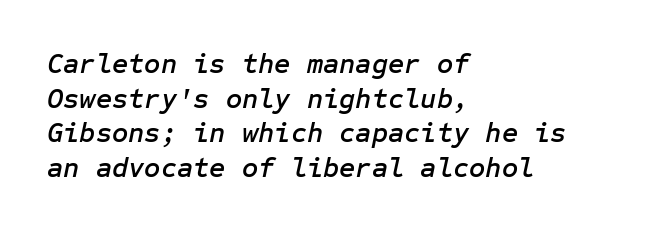
The image shows 28 px text type, italic (leaning right); set left-aligned, line spacing 1.24x, normal letter spacing, not underlined; low stroke contrast and a medium x-height.
